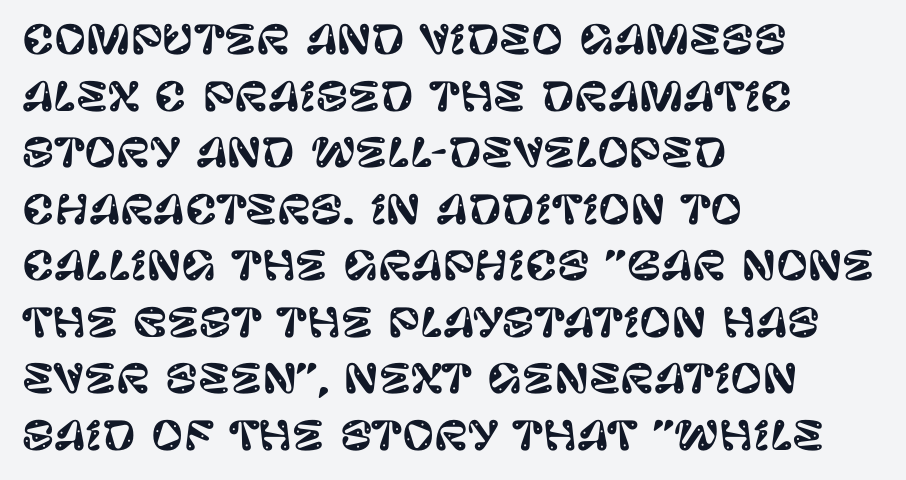
The letters sit at their default tracking, neither squeezed nor spread. The passage shown is not underscored anywhere. Visually the block forms a straight wall on the left and a jagged coastline on the right.
